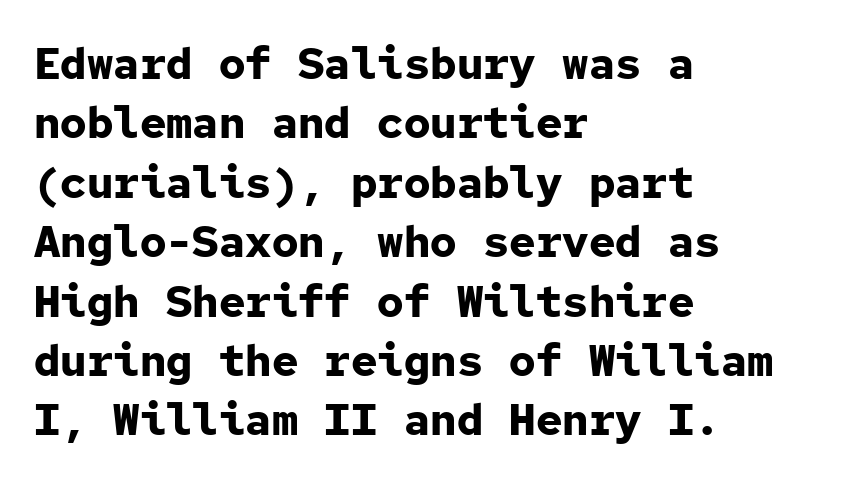
The image shows 44 px bold sans-serif type, upright, monospaced; set left-aligned, normal line spacing (1.35x), normal letter spacing, not underlined; low stroke contrast and a medium x-height.
